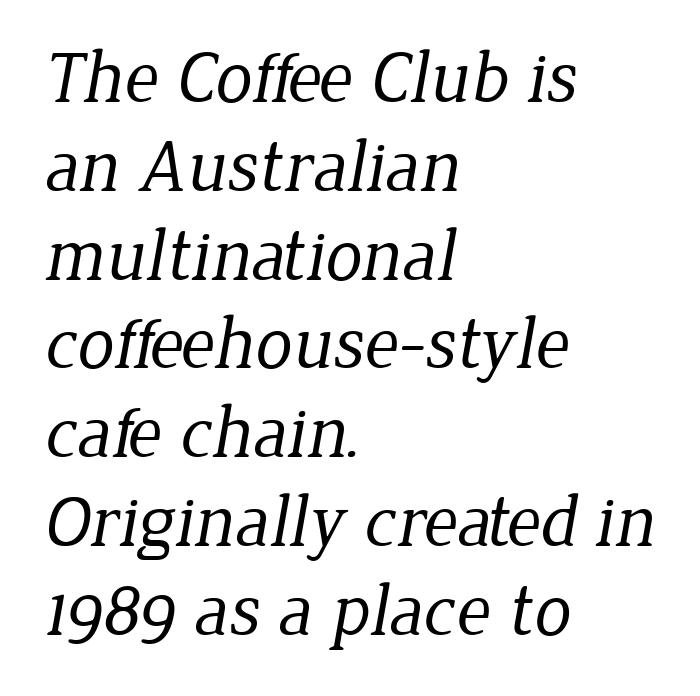
{"serif": "yes", "bold": "no", "weight": "regular", "width": "normal", "stroke_contrast": "low", "x_height": "medium", "monospaced": "no", "underline": "no", "align": "left", "line_spacing_ratio": 1.2, "letter_spacing": "normal", "letter_spacing_em": 0.0, "glyph_px": 74}
